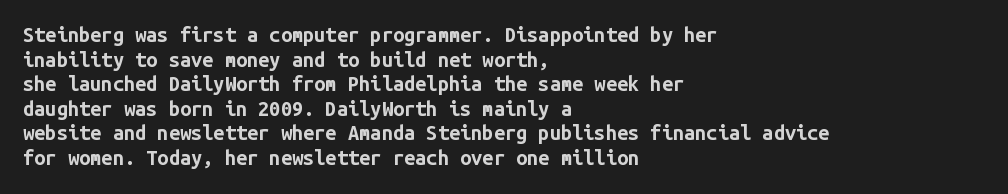
The foot of each line stays bare and open. The letters are bold, with thick, heavy strokes. The letters stand straight up with perfectly vertical stems. Compared with typical body copy, the letter spacing here is the same. These lines stack with their left ends in a neat column.
